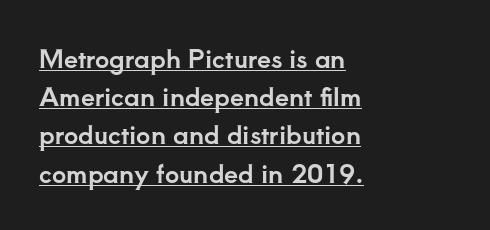
{"italic": "no", "underline": "yes", "align": "left", "line_spacing": "normal", "line_spacing_ratio": 1.53, "letter_spacing": "normal", "letter_spacing_em": 0.0, "glyph_px": 25}
